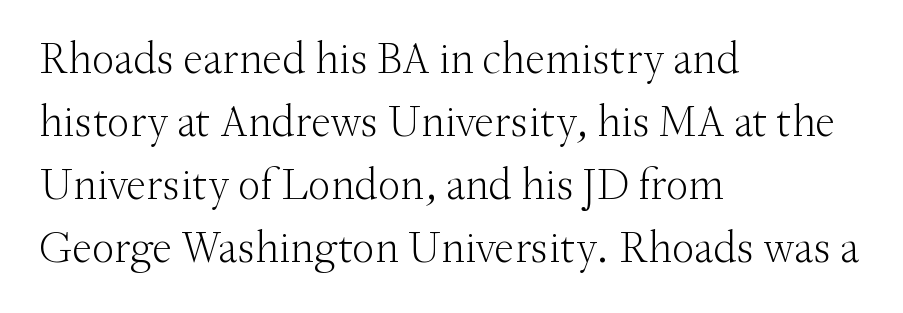
Visually the block forms a straight wall on the left and a jagged coastline on the right. In terms of leading, this rendering sits right in the middle. Note the varied advance widths — an 'i' is clearly narrower than an 'm'. Tracking here is standard; glyphs follow each other at the usual distance. Are there feet on the stems? There are — it's a serif. If you drew a line through each stem, it would be perfectly vertical.
